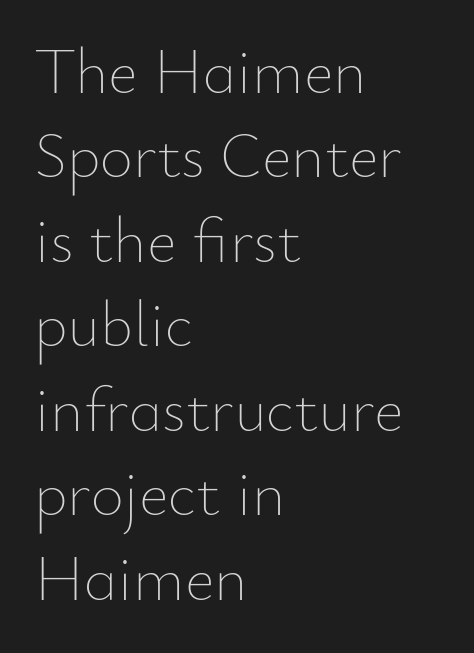
Q: Is the text bold? A: No.
Q: Is the text italic (slanted)? A: No, it is upright.
Q: Is the text underlined? A: No.
Q: How is the paragraph aligned? A: Left-aligned.
Q: Is the spacing between letters normal or unusually wide? A: Normal.
Q: Is the spacing between lines tight, normal or loose? A: Normal.
Q: Width (condensed, normal, or wide)? A: Normal.
Q: Stroke contrast? A: Low.
Q: x-height? A: Small.
Q: Monospaced? A: No.
